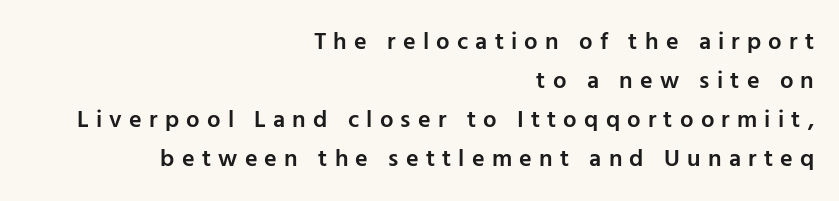
Q: Is the text bold? A: Semi-bold.
Q: Is the text italic (slanted)? A: No, it is upright.
Q: Is the text underlined? A: No.
Q: How is the paragraph aligned? A: Right-aligned.
Q: Is the spacing between letters normal or unusually wide? A: Unusually wide.
Q: Is the spacing between lines tight, normal or loose? A: Normal.
